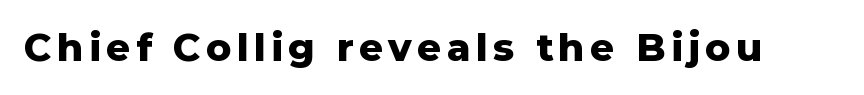
Q: Is the text bold? A: Yes.
Q: Is the text italic (slanted)? A: No, it is upright.
Q: Is the typeface a serif or a sans-serif typeface? A: Sans-serif.
Q: Is the text underlined? A: No.
Q: Width (condensed, normal, or wide)? A: Normal.
Q: Stroke contrast? A: Low.
Q: x-height? A: Medium.
Q: Monospaced? A: No.
